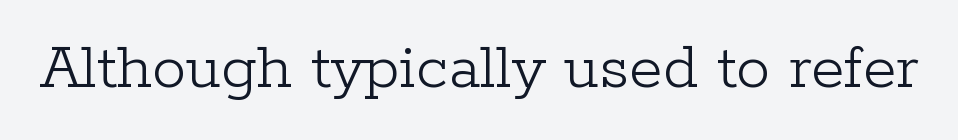
{"serif": "yes", "italic": "no", "bold": "no", "weight": "light", "width": "normal", "stroke_contrast": "low", "x_height": "medium", "monospaced": "no", "underline": "no", "letter_spacing": "normal", "letter_spacing_em": 0.0, "glyph_px": 68}
